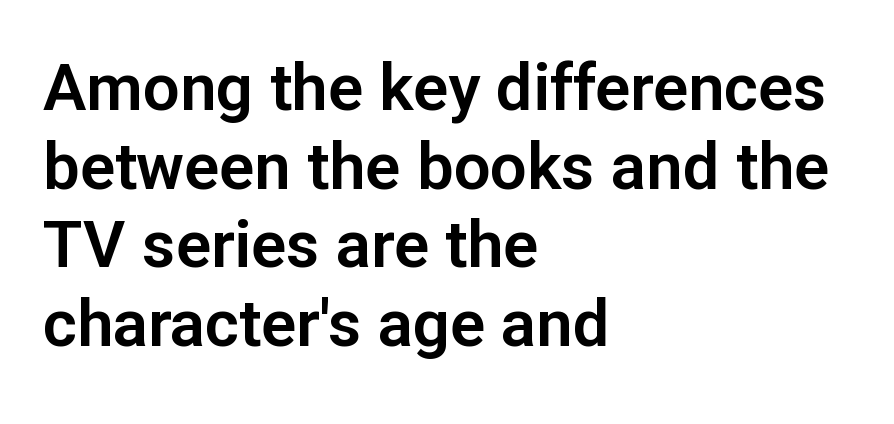
{"serif": "no", "italic": "no", "width": "normal", "stroke_contrast": "low", "x_height": "medium", "monospaced": "no", "underline": "no", "align": "left", "line_spacing_ratio": 1.21, "letter_spacing": "normal", "letter_spacing_em": 0.0, "glyph_px": 65}
